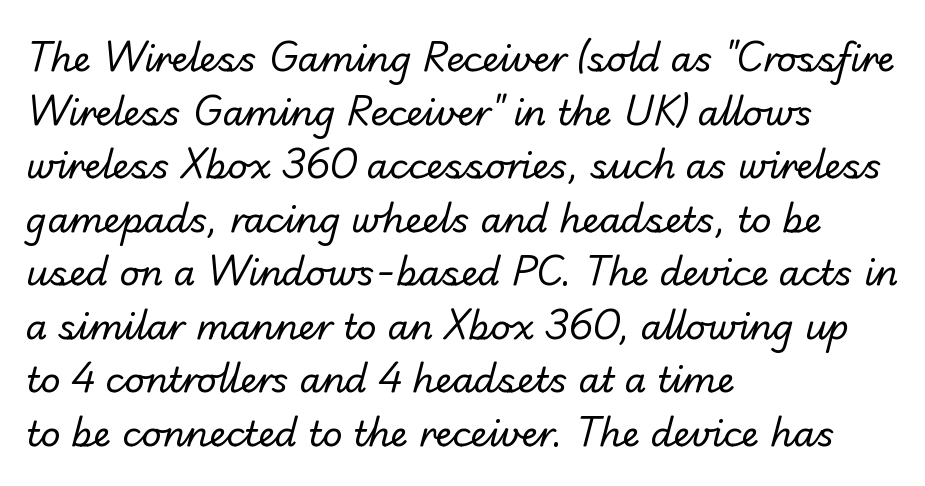
{"serif": "no", "bold": "no", "weight": "regular", "width": "normal", "stroke_contrast": "low", "x_height": "small", "monospaced": "no", "underline": "no", "align": "left", "line_spacing": "normal", "line_spacing_ratio": 1.53, "letter_spacing": "normal", "letter_spacing_em": 0.0, "glyph_px": 35}
